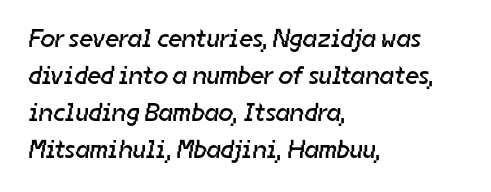
{"bold": "no", "underline": "no", "align": "left", "line_spacing": "normal", "line_spacing_ratio": 1.42, "letter_spacing": "normal", "letter_spacing_em": 0.0, "glyph_px": 26}
